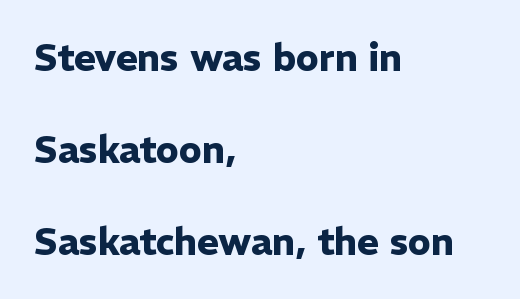
Q: Is the text bold? A: Yes.
Q: Is the text italic (slanted)? A: No, it is upright.
Q: Is the typeface a serif or a sans-serif typeface? A: Sans-serif.
Q: Is the text underlined? A: No.
Q: How is the paragraph aligned? A: Left-aligned.
Q: Is the spacing between letters normal or unusually wide? A: Normal.
Q: Is the spacing between lines tight, normal or loose? A: Loose.
Q: Width (condensed, normal, or wide)? A: Normal.
Q: Stroke contrast? A: Low.
Q: x-height? A: Medium.
Q: Monospaced? A: No.
